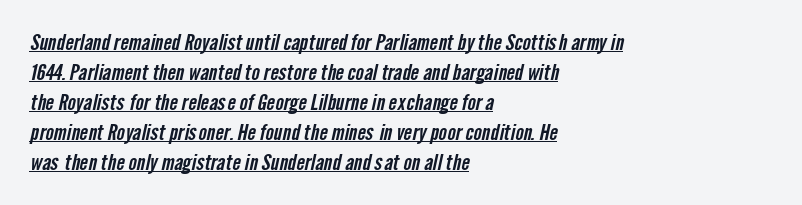
Q: Is the text underlined? A: Yes.
Q: How is the paragraph aligned? A: Left-aligned.
Q: Is the spacing between letters normal or unusually wide? A: Normal.
Q: Is the spacing between lines tight, normal or loose? A: Normal.
